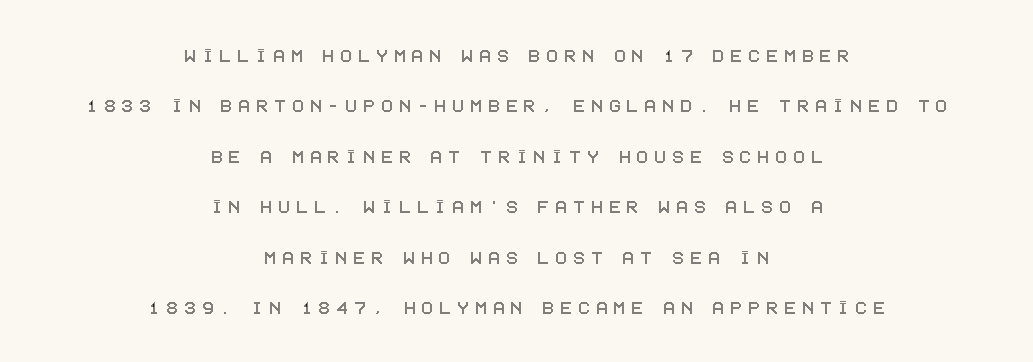
Q: Is the text italic (slanted)? A: No, it is upright.
Q: Is the text underlined? A: No.
Q: How is the paragraph aligned? A: Centered.
Q: Is the spacing between letters normal or unusually wide? A: Unusually wide.
Q: Is the spacing between lines tight, normal or loose? A: Loose.
